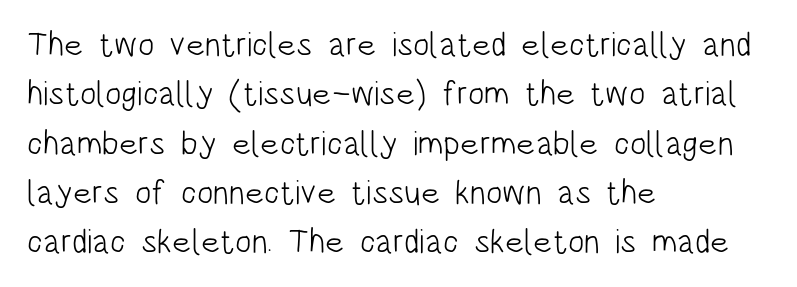
{"serif": "no", "italic": "no", "bold": "no", "weight": "light", "width": "condensed", "stroke_contrast": "low", "x_height": "large", "monospaced": "no", "underline": "no", "align": "left", "line_spacing": "normal", "line_spacing_ratio": 1.45, "letter_spacing": "normal", "letter_spacing_em": 0.0, "glyph_px": 34}
